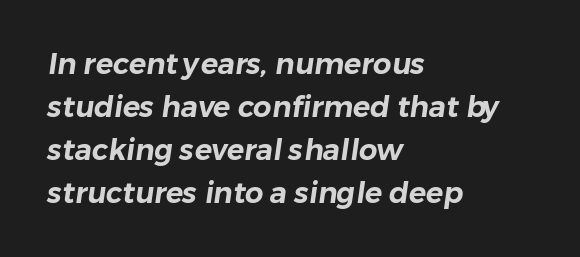
This sample keeps an unexceptional amount of space between lines. The designer went with a sans here, leaving each stem footless. The glyphs are unaccompanied by any horizontal stroke below them. Each letter keeps its own natural width here, so spacing adapts to shape.
